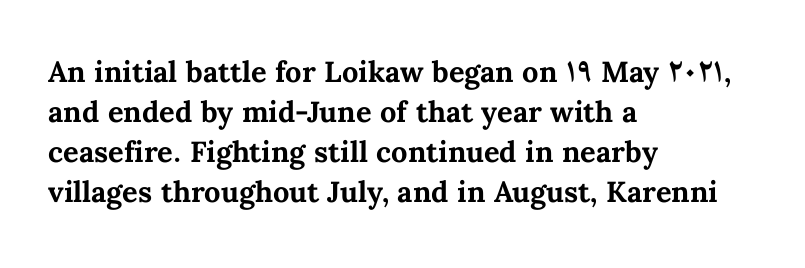
Q: Is the text bold? A: Yes.
Q: Is the text italic (slanted)? A: No, it is upright.
Q: Is the text underlined? A: No.
Q: How is the paragraph aligned? A: Left-aligned.
Q: Is the spacing between letters normal or unusually wide? A: Normal.
Q: Is the spacing between lines tight, normal or loose? A: Normal.
Q: Width (condensed, normal, or wide)? A: Normal.
Q: Stroke contrast? A: Medium.
Q: x-height? A: Medium.
Q: Monospaced? A: No.
